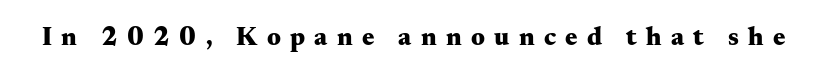
The image shows 26 px bold type, upright; set unusually wide letter spacing (+0.36 em), not underlined.
